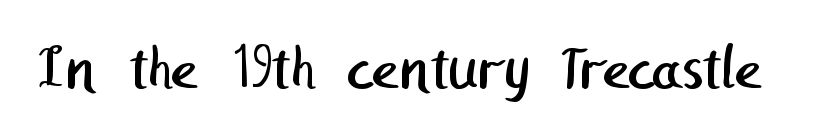
Vertical stems look standard width or narrower in stroke. The passage shown is typeset with a sans-serif family. Characters follow at the spacing the type designer built in. Descender tails drop into unmarked territory.
